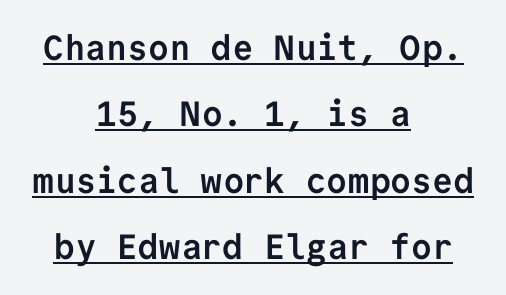
Vertical strokes here are truly vertical. Regarding serifs, this sample does without them. A great deal of white space separates one row of letters from the next. Descenders here cross a horizontal rule under the line. The passage shown is typed in a monospace face where columns stay perfectly aligned. The typesetter chose a symmetrical, centered arrangement here.
